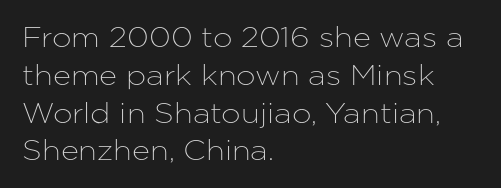
{"serif": "no", "italic": "no", "width": "normal", "stroke_contrast": "low", "x_height": "medium", "monospaced": "no", "underline": "no", "align": "left", "line_spacing": "normal", "line_spacing_ratio": 1.35, "letter_spacing": "normal", "letter_spacing_em": 0.0, "glyph_px": 28}
